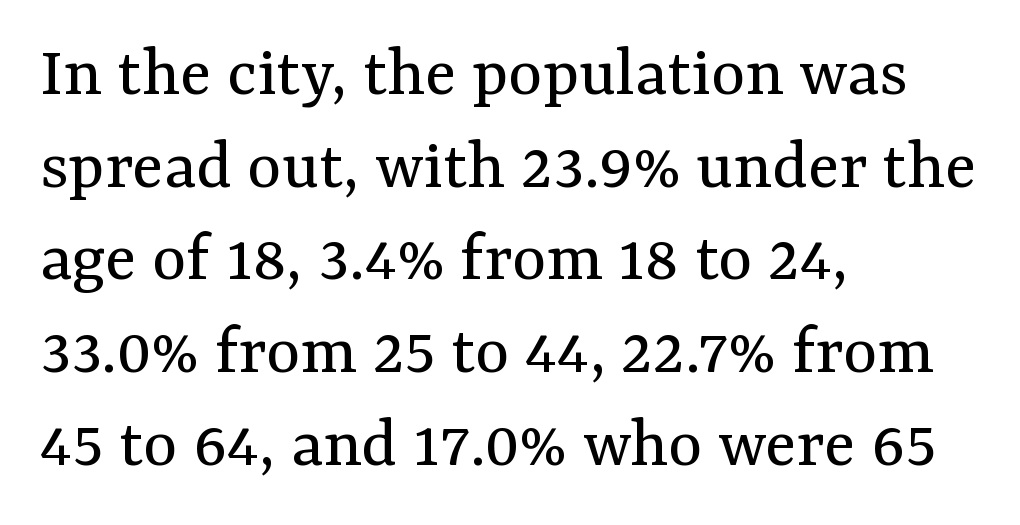
{"serif": "yes", "italic": "no", "bold": "no", "weight": "regular", "width": "normal", "stroke_contrast": "medium", "x_height": "medium", "monospaced": "no", "underline": "no", "align": "left", "line_spacing": "normal", "line_spacing_ratio": 1.27, "letter_spacing": "normal", "letter_spacing_em": 0.0, "glyph_px": 73}
